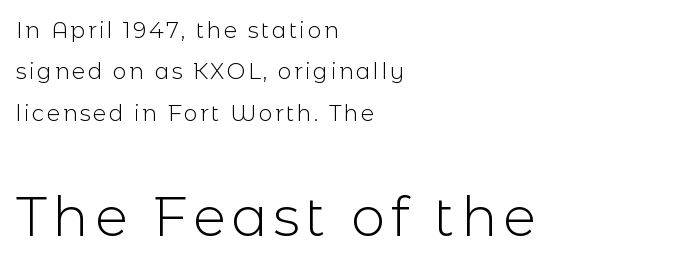
Look at the glyph heights: the lower group is clearly the bigger setting. Compared with a centered layout, this one pins lines to the left instead. Beneath every word, the page is bare. The font sits on the lighter half of the weight spectrum, regular included. Vertical strokes here are truly vertical.
